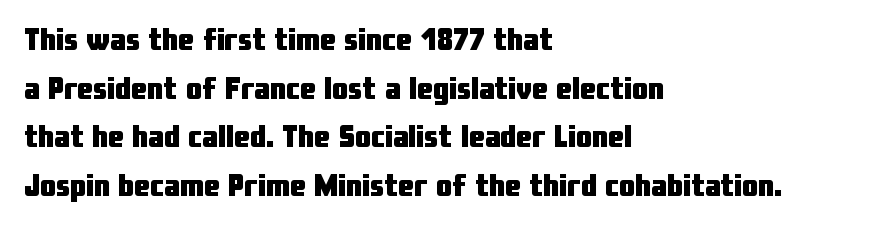
Which margin do the lines hug? The left one — the right edge is uneven. As a designer I'd log this as weight 700, bold. Nothing unusual about the tracking: characters are spaced as the font intends. Nope, no serifs anywhere on these letters. Vertically, the passage feels balanced, rows spaced as you'd expect.
